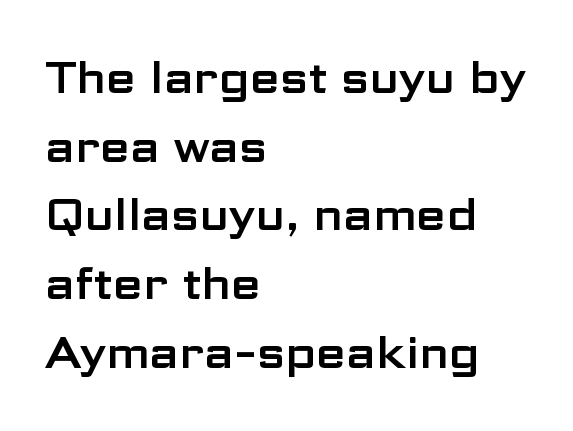
A bare baseline throughout the passage. The characters display no serif detailing; their extremities are plain. The font's upright variant was chosen for this text. Line spacing here is normal. A classic flush-left, rag-right setting is used for this passage. Here the designer chose a conventional face with non-uniform glyph widths.
